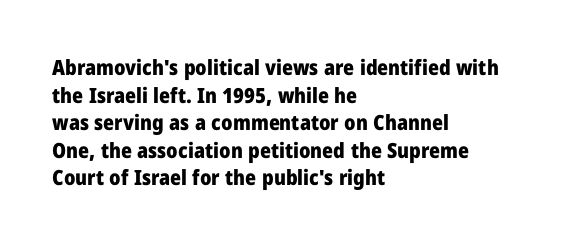
Q: Is the text bold? A: Yes.
Q: Is the text italic (slanted)? A: No, it is upright.
Q: Is the text underlined? A: No.
Q: How is the paragraph aligned? A: Left-aligned.
Q: Is the spacing between letters normal or unusually wide? A: Normal.
Q: Is the spacing between lines tight, normal or loose? A: Normal.
